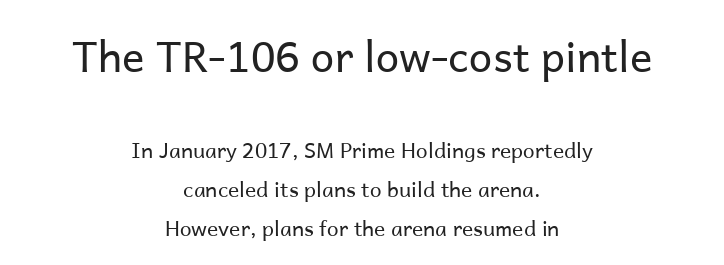
Compared with a typical body face, this is equally light or lighter still. The lines in this sample share a center point and differ in where they start and stop. These lines are rendered in a variable-pitch font. Bare-footed words on every line.
